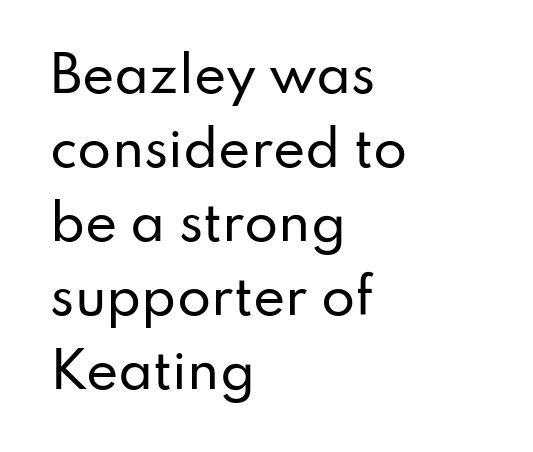
Q: Is the text italic (slanted)? A: No, it is upright.
Q: Is the typeface a serif or a sans-serif typeface? A: Sans-serif.
Q: Is the text underlined? A: No.
Q: How is the paragraph aligned? A: Left-aligned.
Q: Is the spacing between letters normal or unusually wide? A: Normal.
Q: Is the spacing between lines tight, normal or loose? A: Normal.
Q: Width (condensed, normal, or wide)? A: Normal.
Q: Stroke contrast? A: Low.
Q: x-height? A: Small.
Q: Monospaced? A: No.
